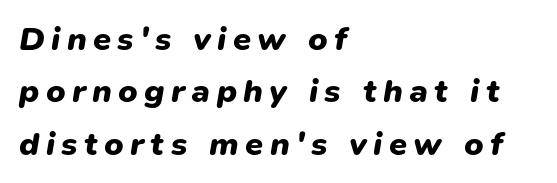
{"italic": "yes", "lean": "right", "slant_degrees": 9, "bold": "yes", "weight": "heavy", "width": "normal", "stroke_contrast": "low", "x_height": "medium", "monospaced": "no", "underline": "no", "align": "left", "line_spacing": "normal", "line_spacing_ratio": 1.59, "glyph_px": 33}
